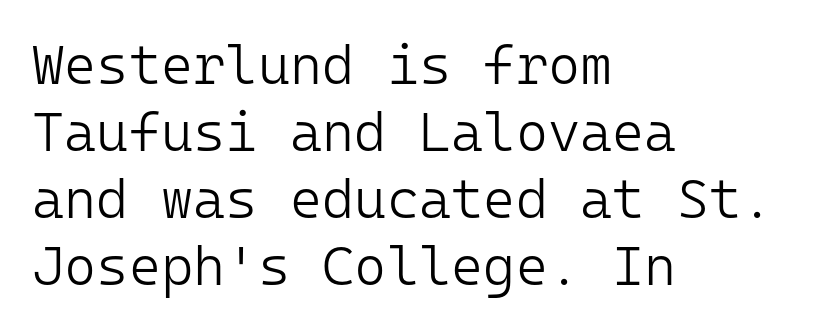
{"serif": "no", "italic": "no", "bold": "no", "weight": "light", "width": "normal", "stroke_contrast": "low", "x_height": "medium", "monospaced": "yes", "underline": "no", "align": "left", "line_spacing_ratio": 1.22, "letter_spacing": "normal", "letter_spacing_em": 0.0, "glyph_px": 55}
